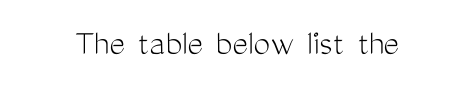
{"serif": "no", "italic": "no", "bold": "no", "weight": "light", "width": "condensed", "stroke_contrast": "medium", "x_height": "medium", "monospaced": "no", "underline": "no", "letter_spacing": "normal", "letter_spacing_em": 0.0, "glyph_px": 37}
